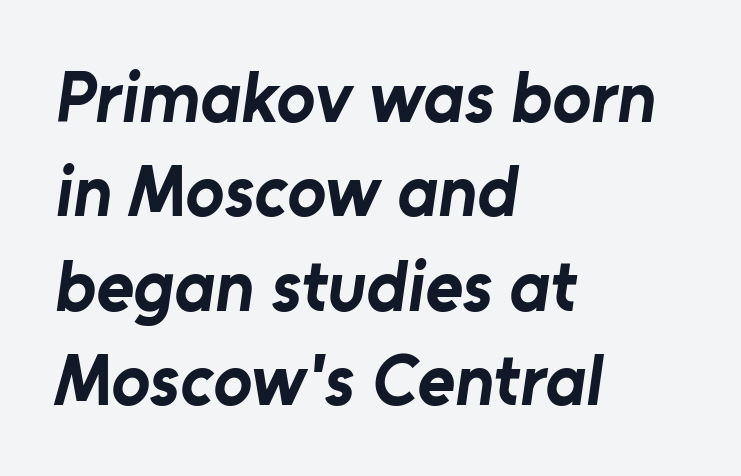
Q: Is the text bold? A: Yes.
Q: Is the typeface a serif or a sans-serif typeface? A: Sans-serif.
Q: Is the text underlined? A: No.
Q: How is the paragraph aligned? A: Left-aligned.
Q: Is the spacing between letters normal or unusually wide? A: Normal.
Q: Is the spacing between lines tight, normal or loose? A: Normal.
Q: Width (condensed, normal, or wide)? A: Normal.
Q: Stroke contrast? A: Low.
Q: x-height? A: Medium.
Q: Monospaced? A: No.
